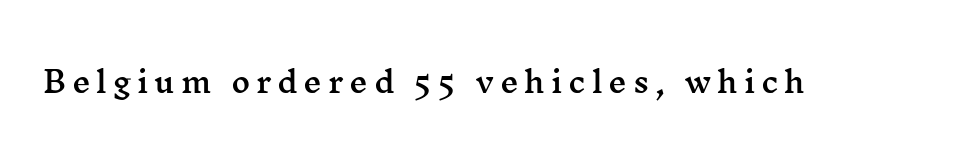
The image shows 29 px wide serif type, upright; set unusually wide letter spacing (+0.2 em), not underlined; medium stroke contrast and a medium x-height.
